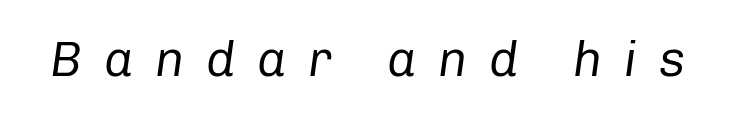
Letter spacing: wide. The letters advance in unequal steps, a hallmark of proportional type. The text carries the slant typical of an italic or oblique font. Heaviness? Minimal to ordinary, like unemphasized prose. Glance below the letters and you will spot only blank space.
